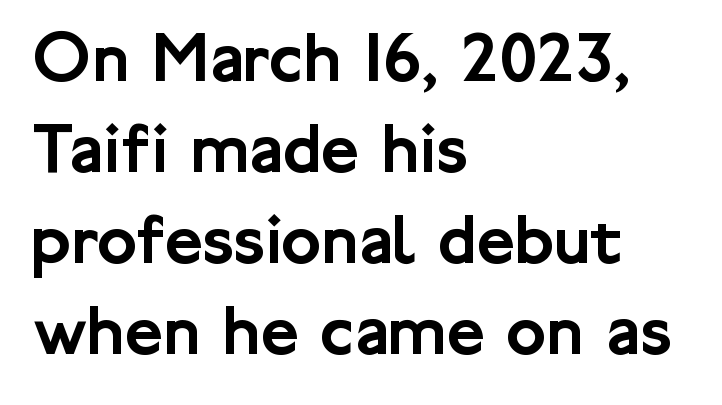
I'd call this a sans setting — the letters go barefoot. Quick note: not italic, upright. Any mark beneath the type? The region is blank. The letters sit at their default tracking, neither squeezed nor spread. Proportional: the letters do not fall into vertical columns. Notice how the passage keeps a crisp vertical edge on the left only.
